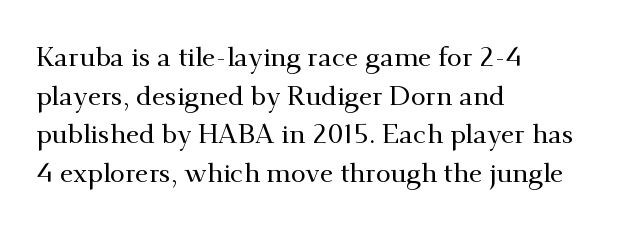
Tracking value appears to be zero — textbook default spacing. The font's upright variant was chosen for this text. Alignment: flush left. Rows of type keep a routine distance in the vertical direction. This rendering features lettering with no underline.
